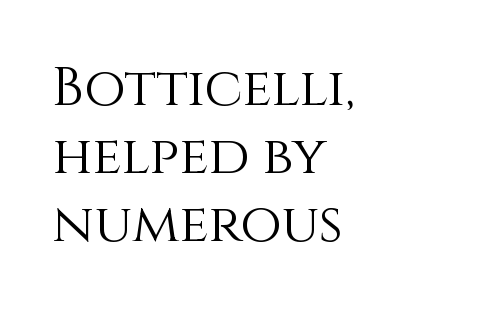
Q: Is the text bold? A: No.
Q: Is the text italic (slanted)? A: No, it is upright.
Q: Is the text underlined? A: No.
Q: How is the paragraph aligned? A: Left-aligned.
Q: Is the spacing between letters normal or unusually wide? A: Normal.
Q: Is the spacing between lines tight, normal or loose? A: Normal.
Q: Width (condensed, normal, or wide)? A: Normal.
Q: Stroke contrast? A: Medium.
Q: x-height? A: Large.
Q: Monospaced? A: No.
